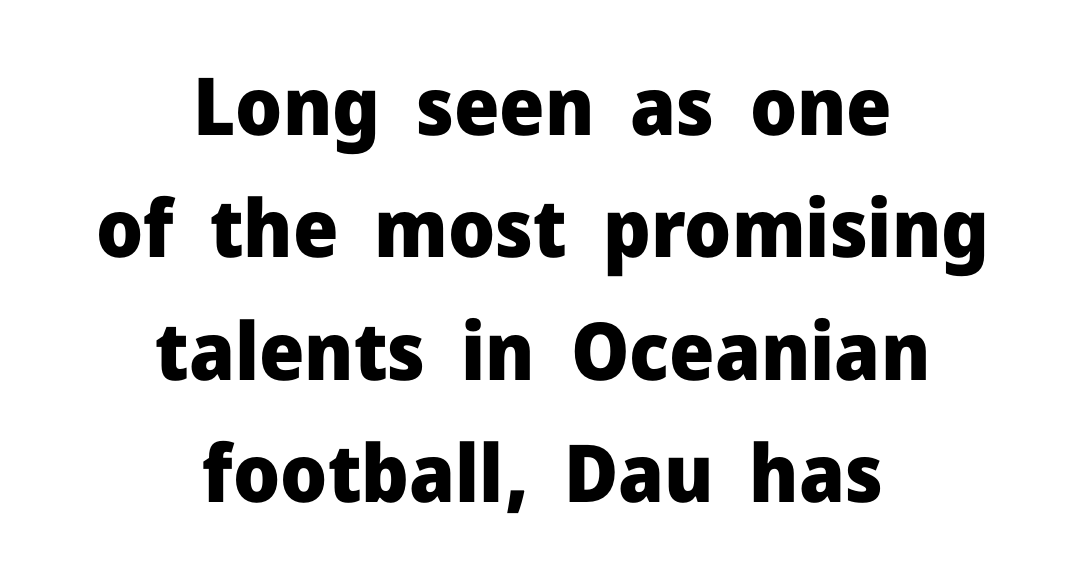
The image shows 80 px heavy sans-serif type, upright; set centered, normal line spacing (1.53x), normal letter spacing, not underlined; low stroke contrast and a medium x-height.
